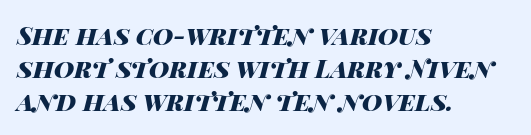
Q: Is the text bold? A: Yes.
Q: Is the text italic (slanted)? A: Yes, it leans right by about 14 degrees.
Q: Is the text underlined? A: No.
Q: How is the paragraph aligned? A: Left-aligned.
Q: Is the spacing between letters normal or unusually wide? A: Normal.
Q: Is the spacing between lines tight, normal or loose? A: Normal.
